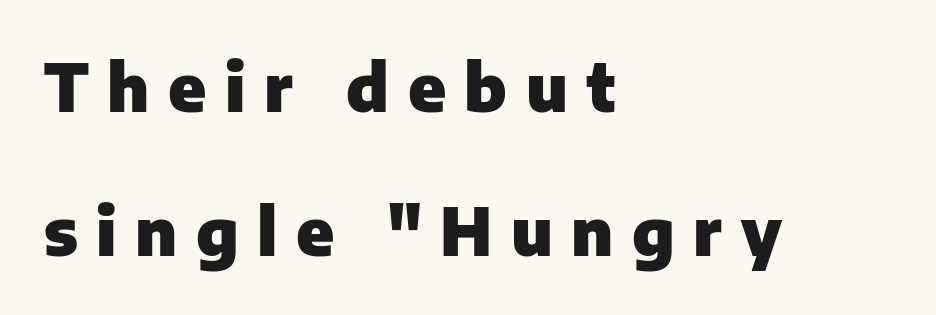
Q: Is the text bold? A: Yes.
Q: Is the text italic (slanted)? A: No, it is upright.
Q: Is the typeface a serif or a sans-serif typeface? A: Sans-serif.
Q: Is the text underlined? A: No.
Q: How is the paragraph aligned? A: Left-aligned.
Q: Is the spacing between letters normal or unusually wide? A: Unusually wide.
Q: Is the spacing between lines tight, normal or loose? A: Loose.
Q: Width (condensed, normal, or wide)? A: Normal.
Q: Stroke contrast? A: Low.
Q: x-height? A: Medium.
Q: Monospaced? A: No.
